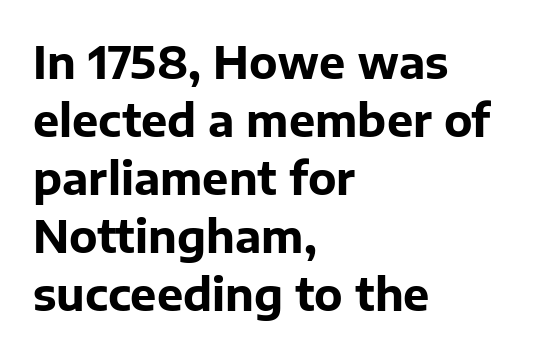
{"serif": "no", "italic": "no", "bold": "yes", "weight": "bold", "width": "normal", "stroke_contrast": "low", "x_height": "medium", "monospaced": "no", "underline": "no", "align": "left", "line_spacing": "normal", "line_spacing_ratio": 1.32, "letter_spacing": "normal", "letter_spacing_em": 0.0, "glyph_px": 44}
